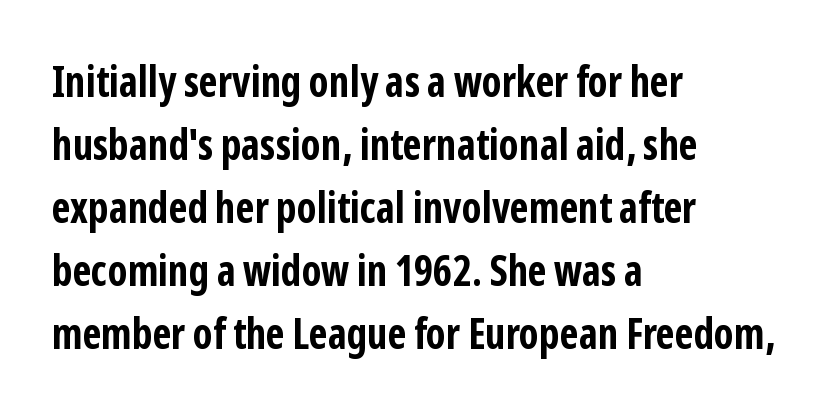
The image shows 42 px bold, condensed sans-serif type, upright; set left-aligned, normal line spacing (1.5x), normal letter spacing, not underlined; low stroke contrast and a medium x-height.
